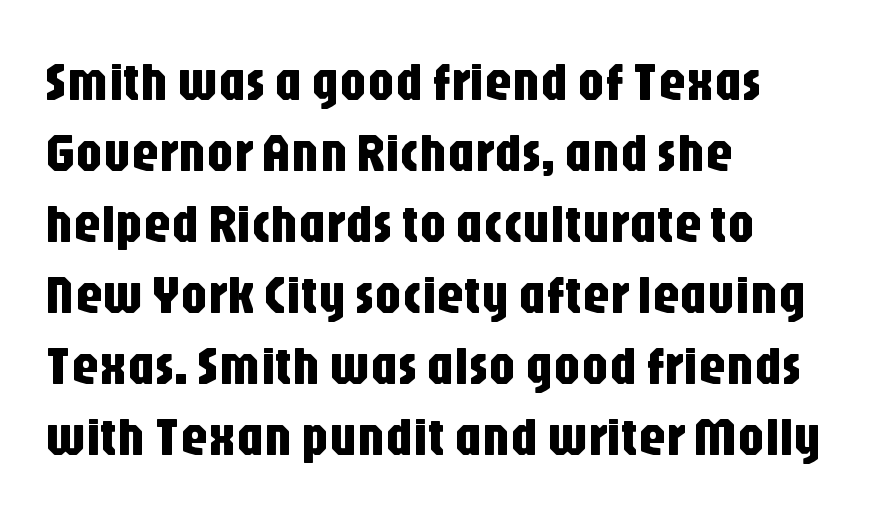
Q: Is the text italic (slanted)? A: No, it is upright.
Q: Is the typeface a serif or a sans-serif typeface? A: Sans-serif.
Q: Is the text underlined? A: No.
Q: How is the paragraph aligned? A: Left-aligned.
Q: Is the spacing between letters normal or unusually wide? A: Normal.
Q: Is the spacing between lines tight, normal or loose? A: Normal.
Q: Width (condensed, normal, or wide)? A: Condensed.
Q: Stroke contrast? A: Low.
Q: x-height? A: Large.
Q: Monospaced? A: No.
